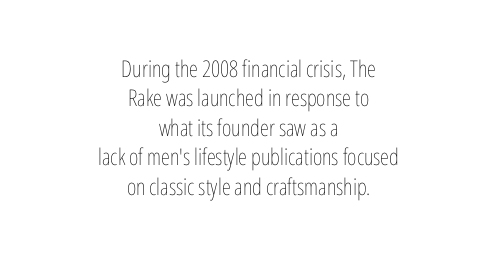
The characters are drawn with everyday or finer stroke widths. Unmarked baselines from the first word to the last. Where is the straight margin? There isn't one; the lines are centered. Upright lettering throughout. The face used here is rendered with its standard letterfit. Baseline-to-baseline distance is the conventional proportion of letter height.
